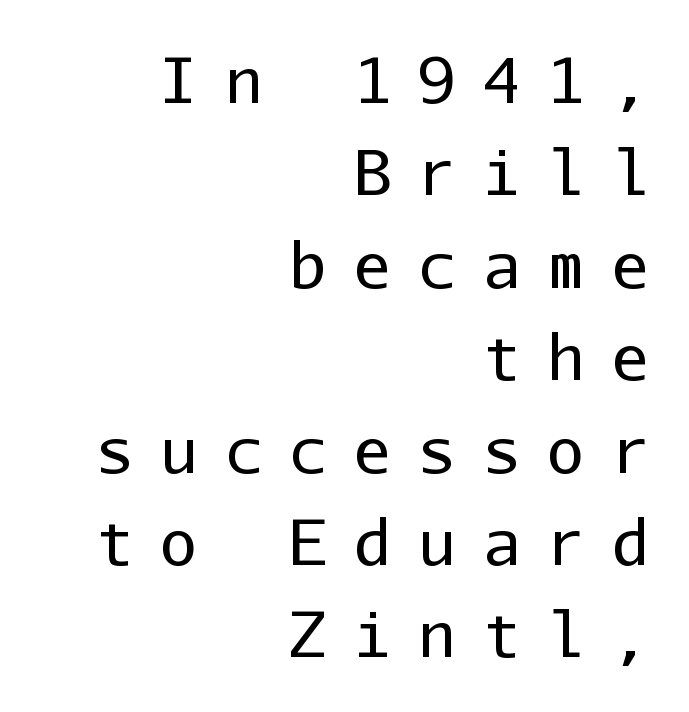
A typesetter would label this face a sans. The words here are not underlined. The font sits on the lighter half of the weight spectrum, regular included. Successive baselines arrive at the customary interval. These lines are rendered in a fixed-pitch font. Every character sits straight up, as roman type does.
